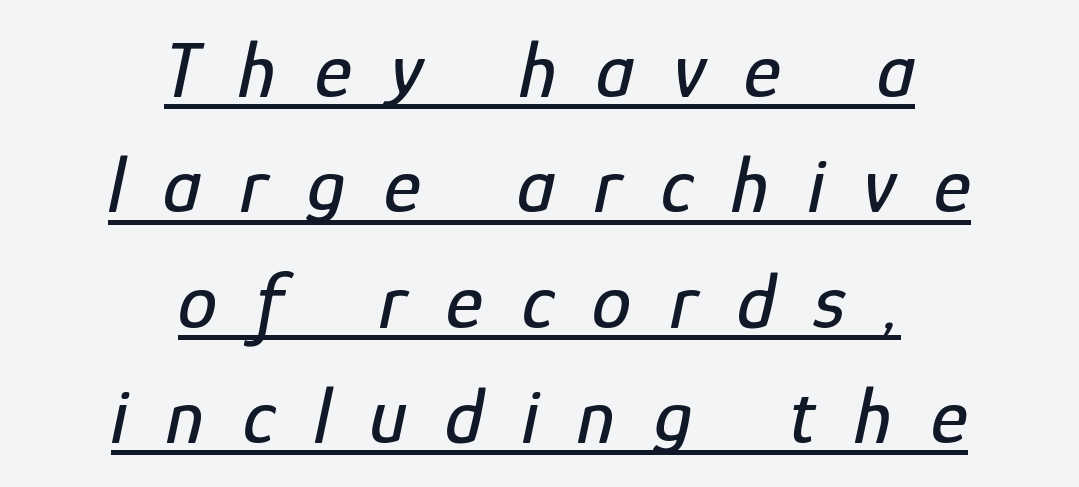
The image shows 79 px condensed type, italic (leaning right); set centered, normal line spacing (1.46x), unusually wide letter spacing (+0.49 em), underlined; low stroke contrast and a medium x-height.
